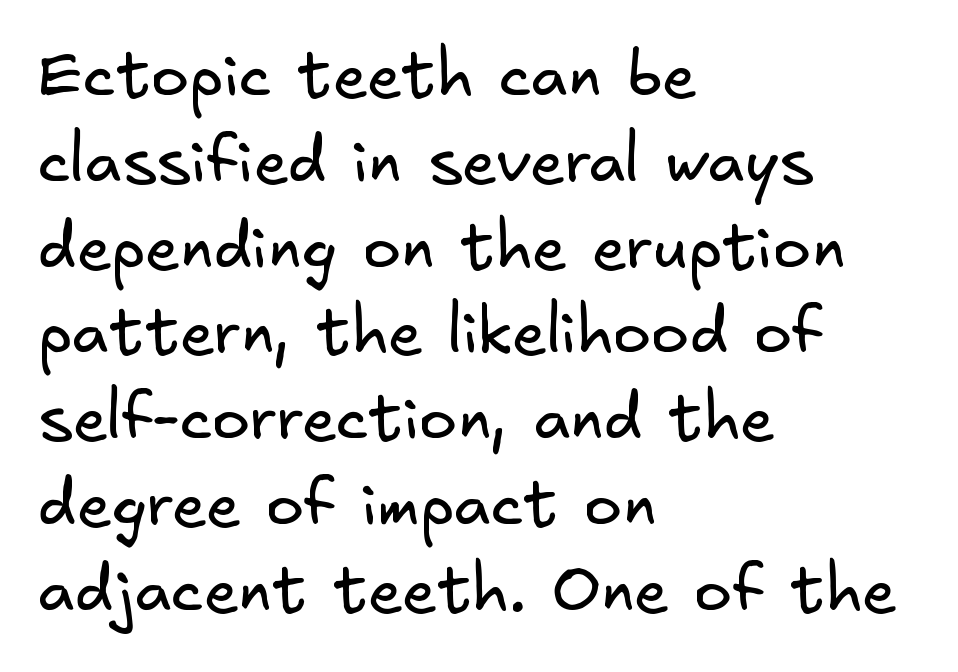
{"serif": "no", "bold": "no", "weight": "regular", "width": "normal", "stroke_contrast": "low", "x_height": "small", "underline": "no", "align": "left", "line_spacing": "normal", "line_spacing_ratio": 1.34, "letter_spacing": "normal", "letter_spacing_em": 0.0, "glyph_px": 64}
